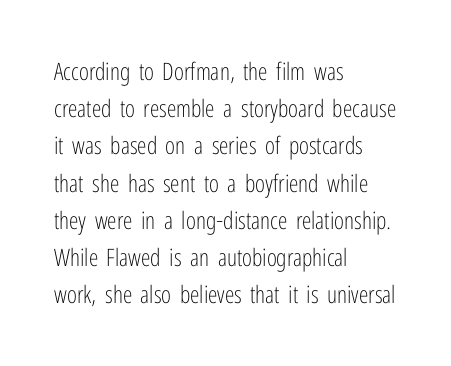
Q: Is the text bold? A: No.
Q: Is the text italic (slanted)? A: No, it is upright.
Q: Is the text underlined? A: No.
Q: How is the paragraph aligned? A: Left-aligned.
Q: Is the spacing between letters normal or unusually wide? A: Normal.
Q: Is the spacing between lines tight, normal or loose? A: Normal.
